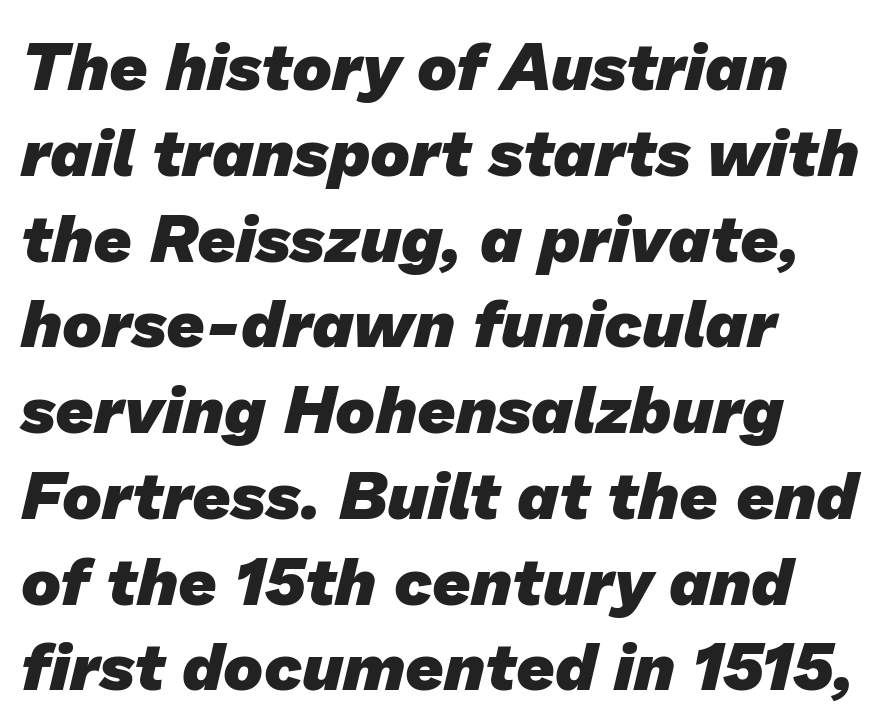
{"serif": "no", "bold": "yes", "weight": "heavy", "width": "normal", "stroke_contrast": "low", "x_height": "medium", "monospaced": "no", "underline": "no", "align": "left", "line_spacing": "normal", "line_spacing_ratio": 1.28, "letter_spacing": "normal", "letter_spacing_em": 0.0, "glyph_px": 67}
